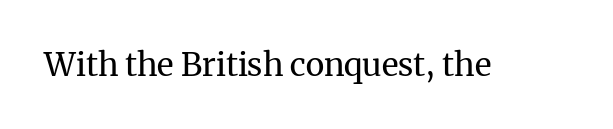
{"serif": "yes", "italic": "no", "bold": "no", "weight": "regular", "width": "normal", "stroke_contrast": "medium", "x_height": "medium", "monospaced": "no", "underline": "no", "letter_spacing": "normal", "letter_spacing_em": 0.0, "glyph_px": 32}
